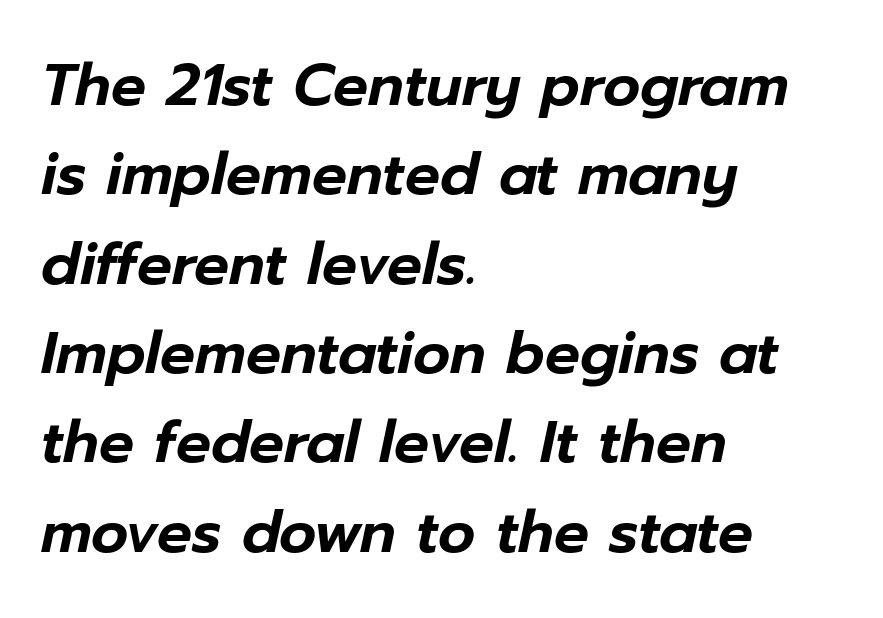
Each letter keeps its own natural width here, so spacing adapts to shape. This rendering leaves character spacing at its baseline value. These lines stack with their left ends in a neat column. Vertically, the passage feels balanced, rows spaced as you'd expect.
